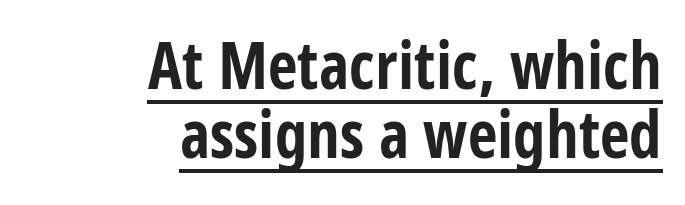
{"serif": "no", "italic": "no", "bold": "yes", "weight": "bold", "width": "condensed", "stroke_contrast": "low", "x_height": "large", "monospaced": "no", "underline": "yes", "align": "right", "line_spacing": "tight", "line_spacing_ratio": 1.06, "letter_spacing": "normal", "letter_spacing_em": 0.0, "glyph_px": 65}
